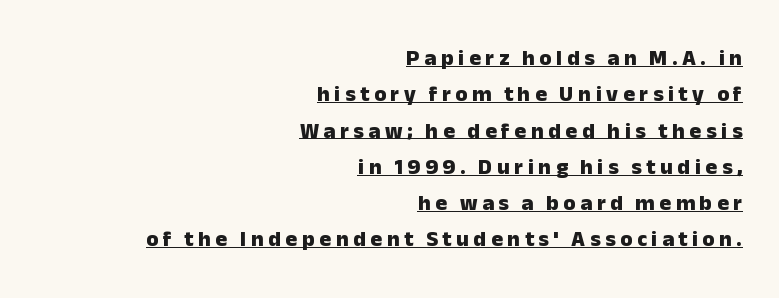
The image shows 22 px bold type, upright; set right-aligned, normal line spacing (1.65x), unusually wide letter spacing (+0.21 em), underlined.
